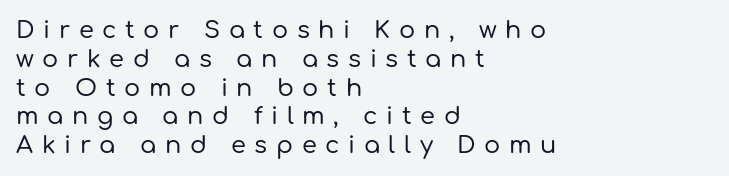
Q: Is the text italic (slanted)? A: No, it is upright.
Q: Is the text underlined? A: No.
Q: How is the paragraph aligned? A: Left-aligned.
Q: Is the spacing between letters normal or unusually wide? A: Unusually wide.
